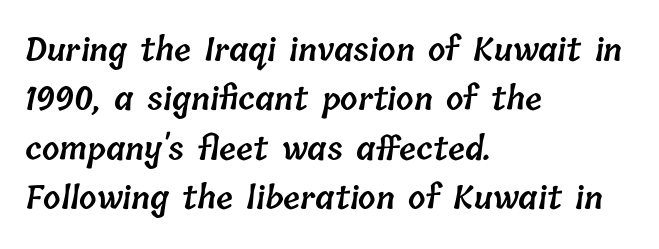
The image shows 31 px semibold type; set left-aligned, normal line spacing (1.59x), normal letter spacing, not underlined; low stroke contrast and a medium x-height.
